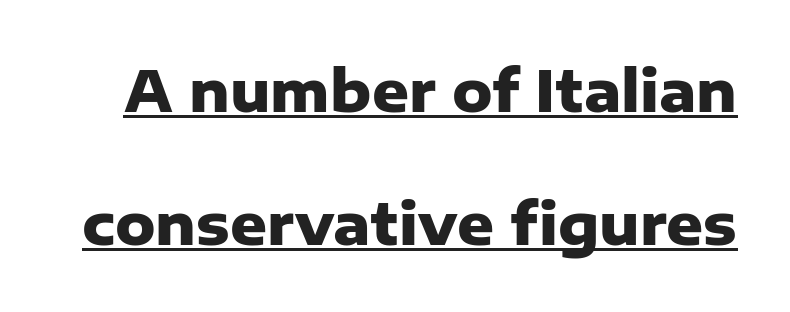
{"serif": "no", "italic": "no", "bold": "yes", "weight": "heavy", "width": "normal", "stroke_contrast": "low", "x_height": "medium", "monospaced": "no", "underline": "yes", "line_spacing": "loose", "line_spacing_ratio": 2.34, "letter_spacing": "normal", "letter_spacing_em": 0.0, "glyph_px": 57}
